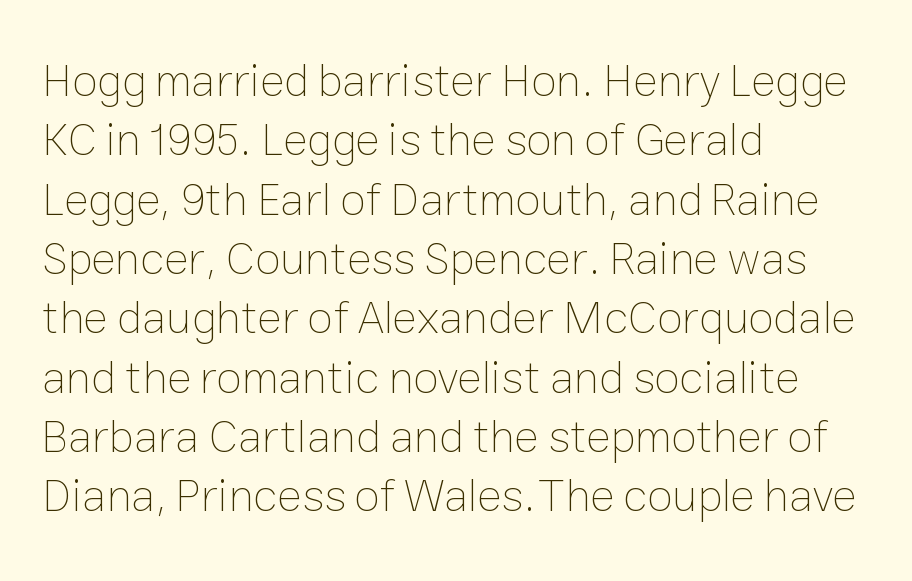
Q: Is the text bold? A: No.
Q: Is the text italic (slanted)? A: No, it is upright.
Q: Is the text underlined? A: No.
Q: How is the paragraph aligned? A: Left-aligned.
Q: Is the spacing between letters normal or unusually wide? A: Normal.
Q: Is the spacing between lines tight, normal or loose? A: Normal.
Q: Width (condensed, normal, or wide)? A: Normal.
Q: Stroke contrast? A: Low.
Q: x-height? A: Medium.
Q: Monospaced? A: No.
